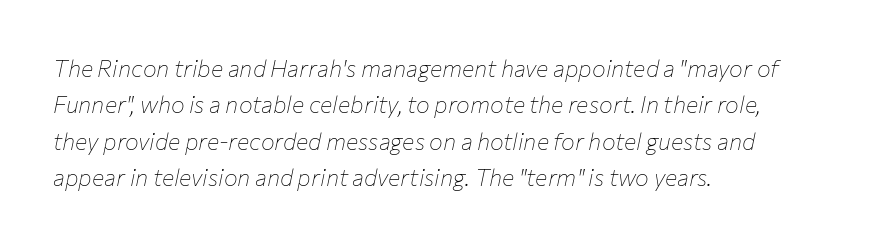
{"italic": "yes", "lean": "right", "slant_degrees": 12, "bold": "no", "underline": "no", "align": "left", "line_spacing": "normal", "line_spacing_ratio": 1.58, "letter_spacing": "normal", "letter_spacing_em": 0.0, "glyph_px": 23}
